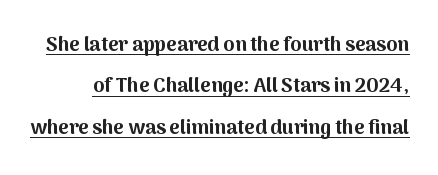
Q: Is the text bold? A: Yes.
Q: Is the text italic (slanted)? A: No, it is upright.
Q: Is the text underlined? A: Yes.
Q: Is the spacing between letters normal or unusually wide? A: Normal.
Q: Is the spacing between lines tight, normal or loose? A: Loose.
